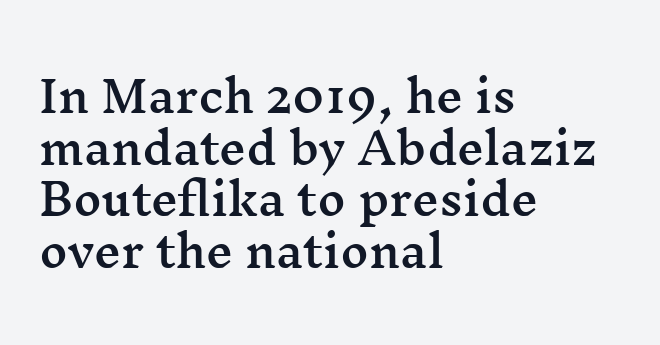
This sample uses a serif face. Every stem runs plumb, perpendicular to the baseline. Beneath every word, the page is bare. This rendering leaves character spacing at its baseline value. Character widths vary here, with narrow letters taking less room than wide ones.
